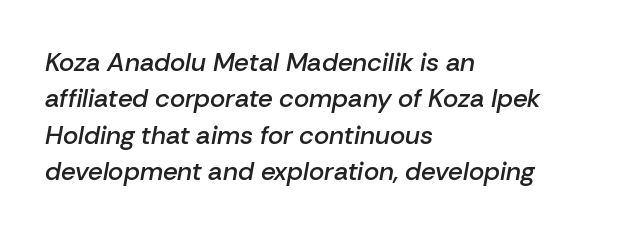
Q: Is the text bold? A: Semi-bold.
Q: Is the text italic (slanted)? A: Yes, it leans right by about 10 degrees.
Q: Is the text underlined? A: No.
Q: How is the paragraph aligned? A: Left-aligned.
Q: Is the spacing between letters normal or unusually wide? A: Normal.
Q: Is the spacing between lines tight, normal or loose? A: Normal.
